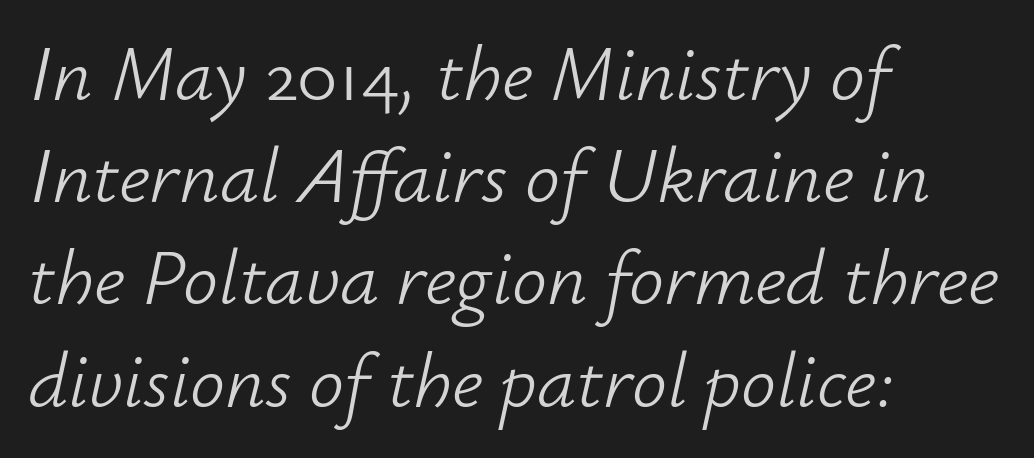
{"italic": "yes", "lean": "right", "slant_degrees": 12, "bold": "no", "weight": "light", "width": "normal", "stroke_contrast": "low", "x_height": "small", "monospaced": "no", "underline": "no", "align": "left", "line_spacing": "normal", "line_spacing_ratio": 1.31, "letter_spacing": "normal", "letter_spacing_em": 0.0, "glyph_px": 78}
